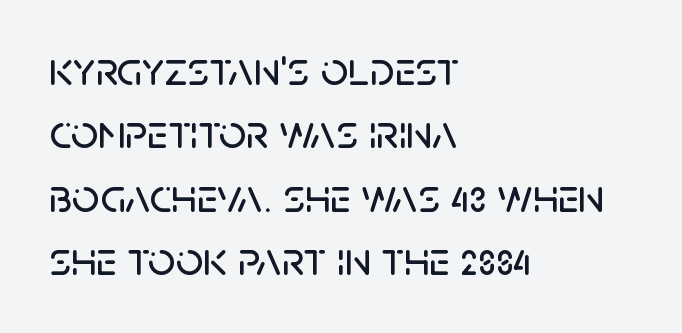
Q: Is the text italic (slanted)? A: No, it is upright.
Q: Is the typeface a serif or a sans-serif typeface? A: Sans-serif.
Q: Is the text underlined? A: No.
Q: How is the paragraph aligned? A: Left-aligned.
Q: Is the spacing between letters normal or unusually wide? A: Normal.
Q: Is the spacing between lines tight, normal or loose? A: Normal.
Q: Width (condensed, normal, or wide)? A: Normal.
Q: Stroke contrast? A: Low.
Q: x-height? A: Large.
Q: Monospaced? A: No.
